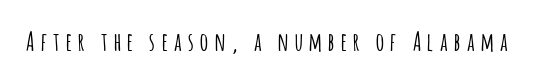
The image shows 25 px text type, upright; set unusually wide letter spacing (+0.27 em), not underlined.
